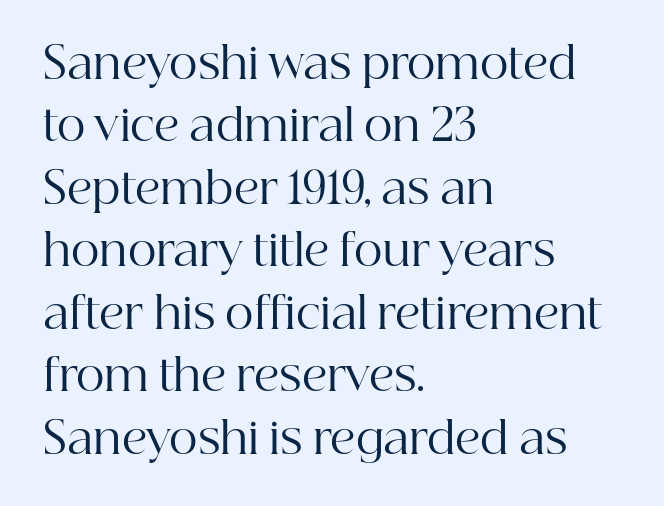
Q: Is the text bold? A: No.
Q: Is the text italic (slanted)? A: No, it is upright.
Q: Is the typeface a serif or a sans-serif typeface? A: Serif.
Q: Is the text underlined? A: No.
Q: How is the paragraph aligned? A: Left-aligned.
Q: Is the spacing between letters normal or unusually wide? A: Normal.
Q: Is the spacing between lines tight, normal or loose? A: Normal.
Q: Width (condensed, normal, or wide)? A: Normal.
Q: Stroke contrast? A: High.
Q: x-height? A: Medium.
Q: Monospaced? A: No.
